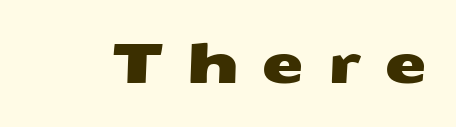
Does extra space separate the letters? Yes, quite a lot of it. Is this a sans? Yes — the strokes have no serifs. Rule under the text: the space is simply empty. Think of a printed novel: that variable character pitch is what you see here.
